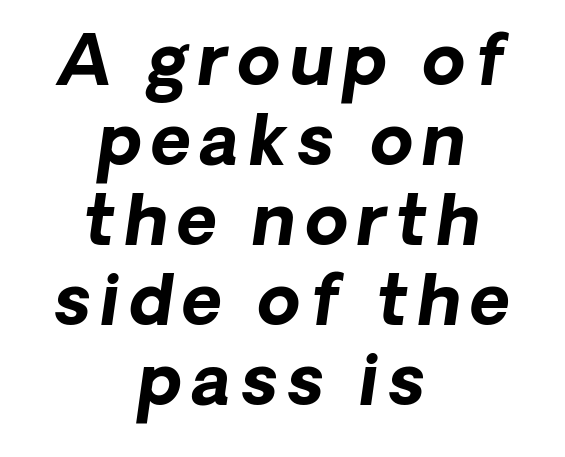
Leftover space on each line is divided equally before and after the words. The face used here is proportionally spaced, like ordinary book or web type. The baseline area is clear. Strokes here are thick enough to call this a true bold. This sample uses an oblique cut, with every glyph tilted off the vertical.
